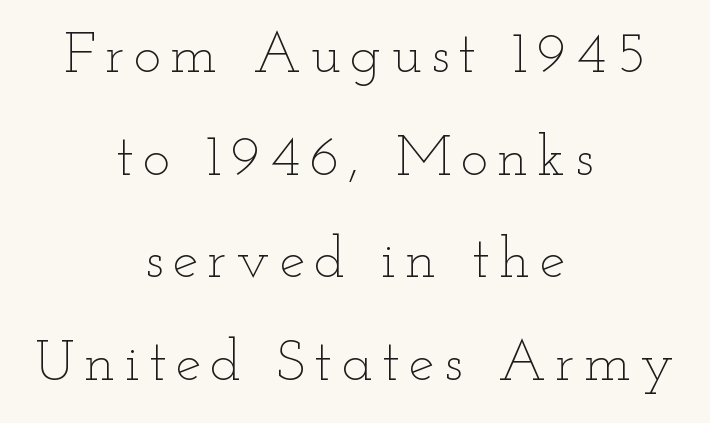
Note the varied advance widths — an 'i' is clearly narrower than an 'm'. Letters have the restrained weight of plain body copy at most. The foot of each line stays bare and open. This is roman type, the default non-slanted kind. The rag falls on both sides of this text block equally.
